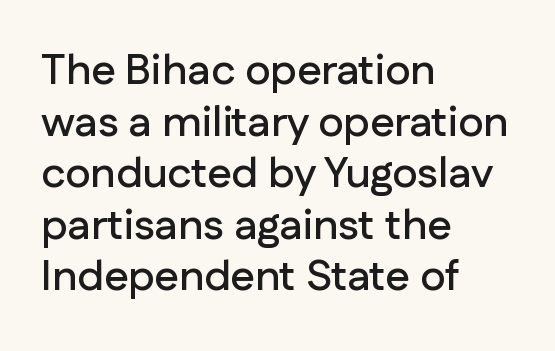
Casual observation: everything's shoved over to the left. The passage shown is typed in a proportional face where columns would drift. Any mark beneath the type? The region is blank. Type style note: lacks serifs. Posture: upright roman.
